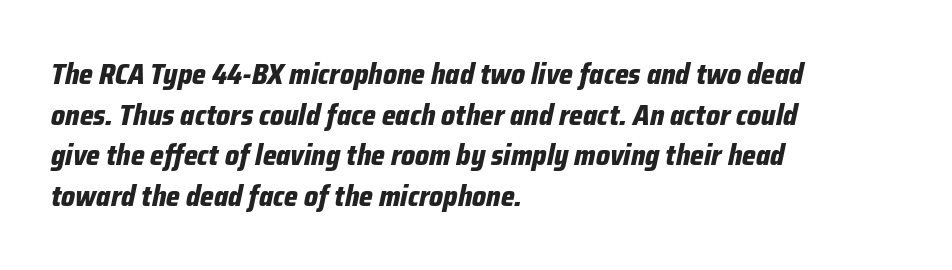
The image shows 29 px bold, condensed type, italic (leaning right); set left-aligned, normal line spacing (1.4x), normal letter spacing, not underlined; low stroke contrast and a medium x-height.
